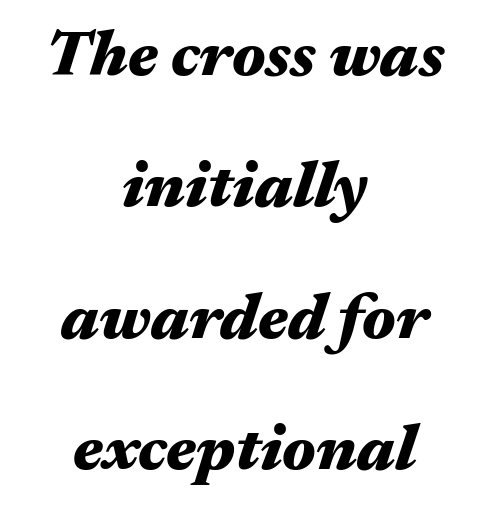
{"italic": "yes", "lean": "right", "slant_degrees": 17, "bold": "yes", "weight": "heavy", "width": "wide", "stroke_contrast": "medium", "x_height": "medium", "monospaced": "no", "underline": "no", "align": "center", "line_spacing": "loose", "line_spacing_ratio": 2.02, "letter_spacing": "normal", "letter_spacing_em": 0.0, "glyph_px": 65}
